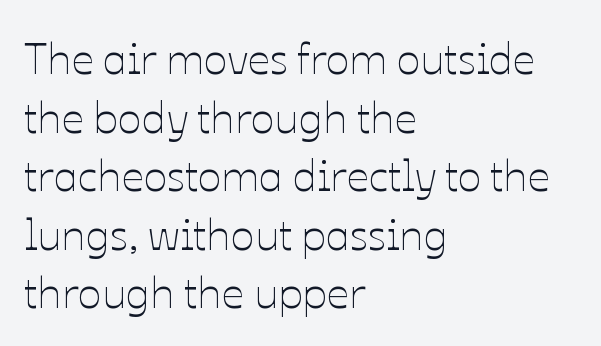
{"italic": "no", "bold": "no", "weight": "thin", "width": "normal", "stroke_contrast": "low", "x_height": "medium", "monospaced": "no", "underline": "no", "align": "left", "line_spacing": "normal", "line_spacing_ratio": 1.33, "letter_spacing": "normal", "letter_spacing_em": 0.0, "glyph_px": 44}
